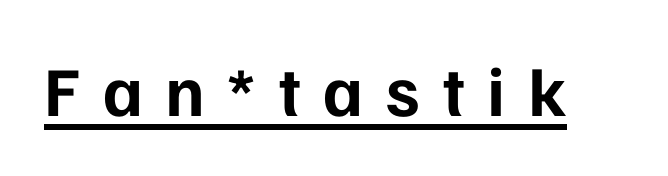
The image shows 70 px bold sans-serif type, upright; set unusually wide letter spacing (+0.32 em), underlined; low stroke contrast and a medium x-height.
